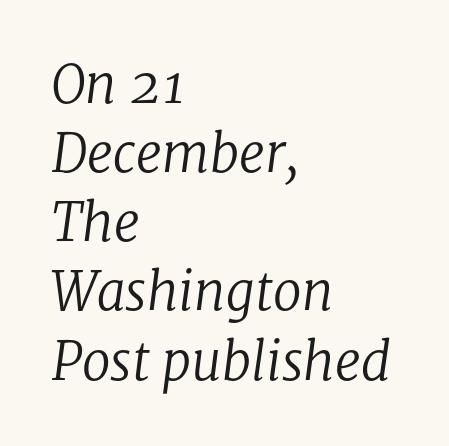
Descenders are the only things crossing below the line. How are the letters spaced? Ordinarily, with no added tracking. I'd call this a serif setting — the letters wear small feet. Designer's note — italics engaged.
